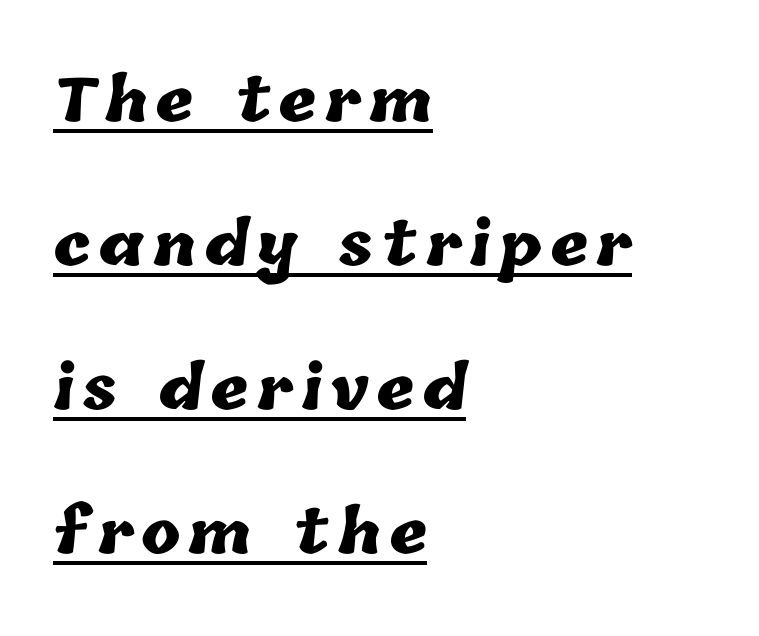
The image shows 59 px heavy type; set left-aligned, loose line spacing (2.44x), underlined; low stroke contrast and a medium x-height.
